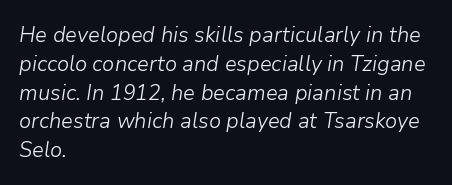
Check under the words: just untouched page. The letterforms sit at book weight or below. The passage shown leans; its letterforms are oblique. All the whitespace from short lines collects on the right.
